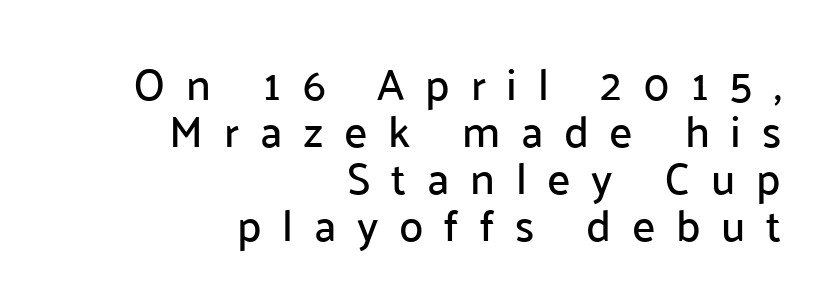
The image shows 44 px sans-serif type, upright; set right-aligned, tight line spacing (1.07x), unusually wide letter spacing (+0.47 em), not underlined; low stroke contrast and a medium x-height.
